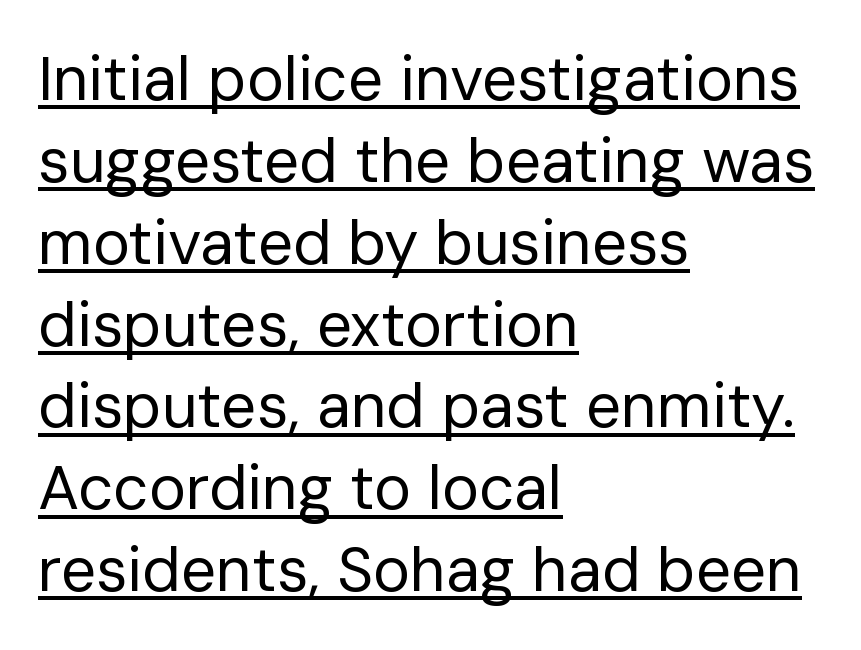
You could not count columns in this text — the font is proportionally spaced. The glyphs are accompanied by a horizontal stroke just below them. Classification — sans serif. Whoever set this chose a conventional vertical rhythm. Visually the block forms a straight wall on the left and a jagged coastline on the right. A typesetter would mark this as roman, not italic.
